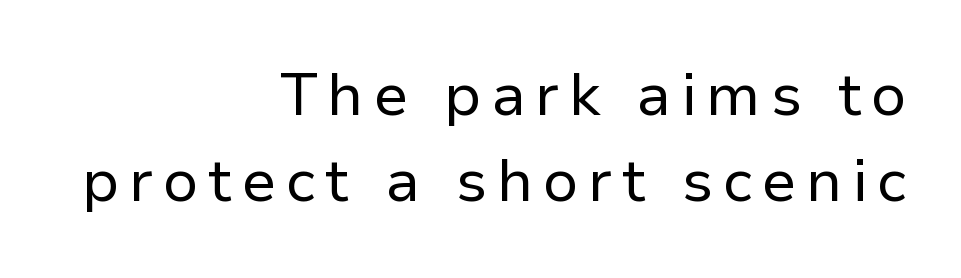
These lines are set flush right with a ragged left edge. Descender tails drop into unmarked territory. Each letter keeps its own natural width here, so spacing adapts to shape. Each letter's strokes conclude bluntly, with no projecting serifs.
